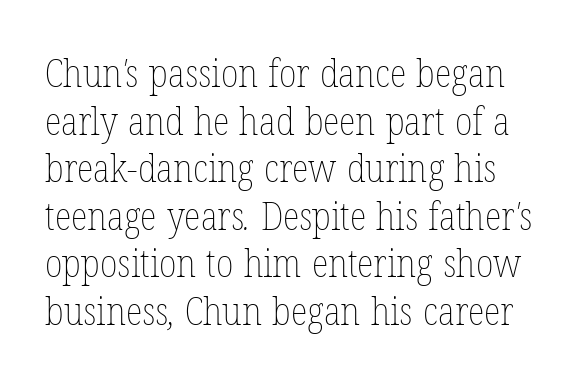
Q: Is the text bold? A: No.
Q: Is the text underlined? A: No.
Q: Is the spacing between letters normal or unusually wide? A: Normal.
Q: Width (condensed, normal, or wide)? A: Condensed.
Q: Stroke contrast? A: Low.
Q: x-height? A: Medium.
Q: Monospaced? A: No.
